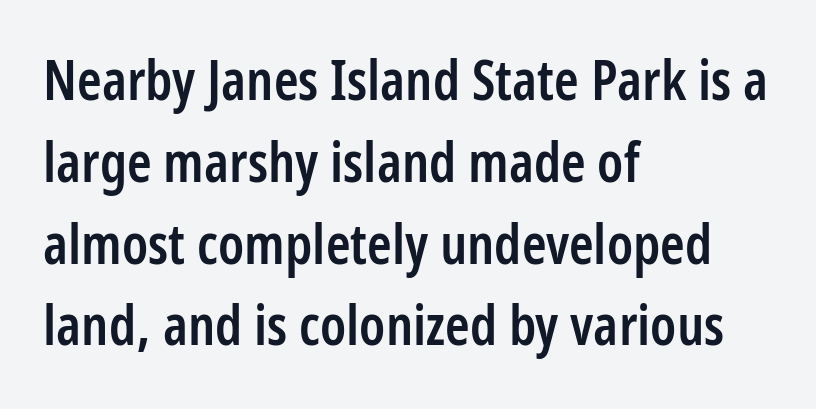
Q: Is the text bold? A: Semi-bold.
Q: Is the text italic (slanted)? A: No, it is upright.
Q: Is the typeface a serif or a sans-serif typeface? A: Sans-serif.
Q: Is the text underlined? A: No.
Q: How is the paragraph aligned? A: Left-aligned.
Q: Is the spacing between letters normal or unusually wide? A: Normal.
Q: Is the spacing between lines tight, normal or loose? A: Normal.
Q: Width (condensed, normal, or wide)? A: Condensed.
Q: Stroke contrast? A: Low.
Q: x-height? A: Medium.
Q: Monospaced? A: No.
